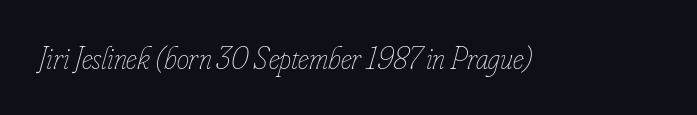
The image shows 31 px thin, condensed type, italic (leaning right); set normal letter spacing, not underlined; low stroke contrast and a small x-height.
